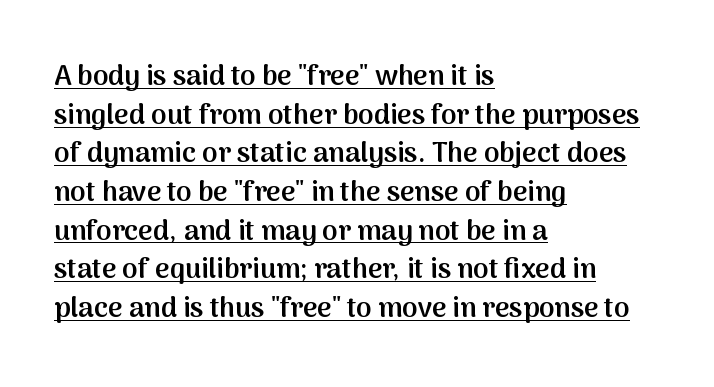
Upright lettering throughout. The letters are semibold — heavier than regular but short of a full bold. In terms of leading, this rendering sits right in the middle. In terms of letterspacing, this is plain default setting.
